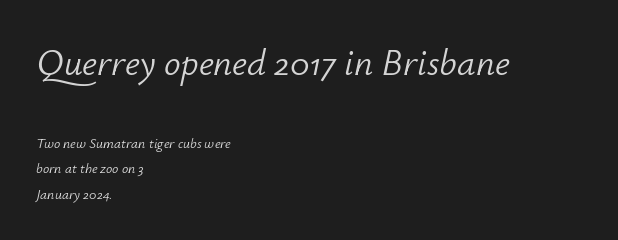
{"italic": "yes", "lean": "right", "slant_degrees": 12, "bold": "no", "weight": "light", "width": "normal", "stroke_contrast": "low", "x_height": "small", "monospaced": "no", "underline": "no", "align": "left", "line_spacing_ratio": 1.82, "letter_spacing": "normal", "letter_spacing_em": 0.0, "larger_block": "first", "size_ratio": 2.64, "glyph_px": 37}
